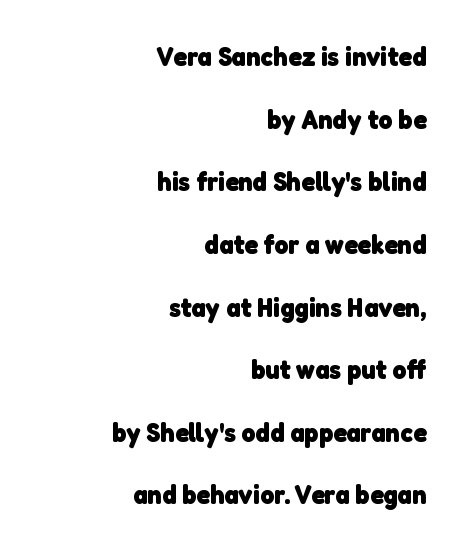
The image shows 27 px bold type; set right-aligned, loose line spacing (2.32x), normal letter spacing, not underlined.
